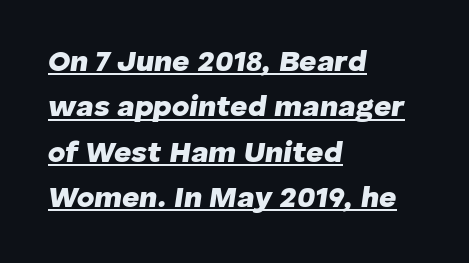
The letters advance in unequal steps, a hallmark of proportional type. The rows are spaced the way most documents space them. Tall strokes in this sample are angled rather than plumb. The typesetting leans heavy: a genuine bold.
